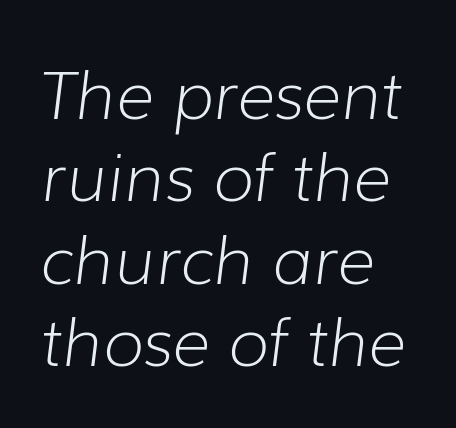
Q: Is the text bold? A: No.
Q: Is the text italic (slanted)? A: Yes, it leans right by about 7 degrees.
Q: Is the text underlined? A: No.
Q: How is the paragraph aligned? A: Left-aligned.
Q: Is the spacing between letters normal or unusually wide? A: Normal.
Q: Is the spacing between lines tight, normal or loose? A: Normal.
Q: Width (condensed, normal, or wide)? A: Normal.
Q: Stroke contrast? A: Low.
Q: x-height? A: Medium.
Q: Monospaced? A: No.
